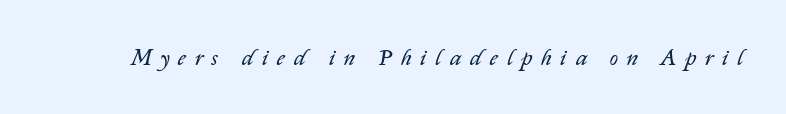
Q: Is the text bold? A: No.
Q: Is the text italic (slanted)? A: Yes, it leans right by about 14 degrees.
Q: Is the text underlined? A: No.
Q: Is the spacing between letters normal or unusually wide? A: Unusually wide.
